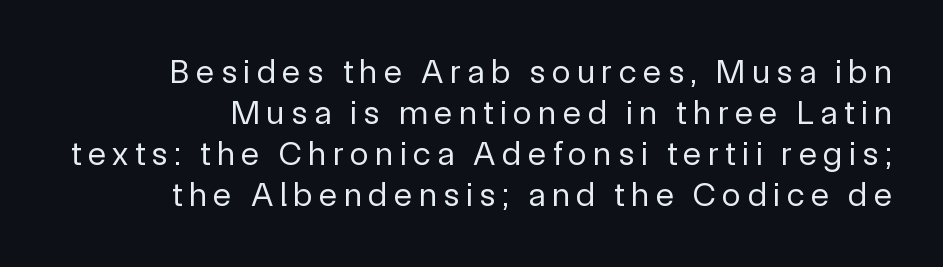
Q: Is the text bold? A: No.
Q: Is the text italic (slanted)? A: No, it is upright.
Q: Is the typeface a serif or a sans-serif typeface? A: Sans-serif.
Q: Is the text underlined? A: No.
Q: Width (condensed, normal, or wide)? A: Normal.
Q: x-height? A: Medium.
Q: Monospaced? A: No.
